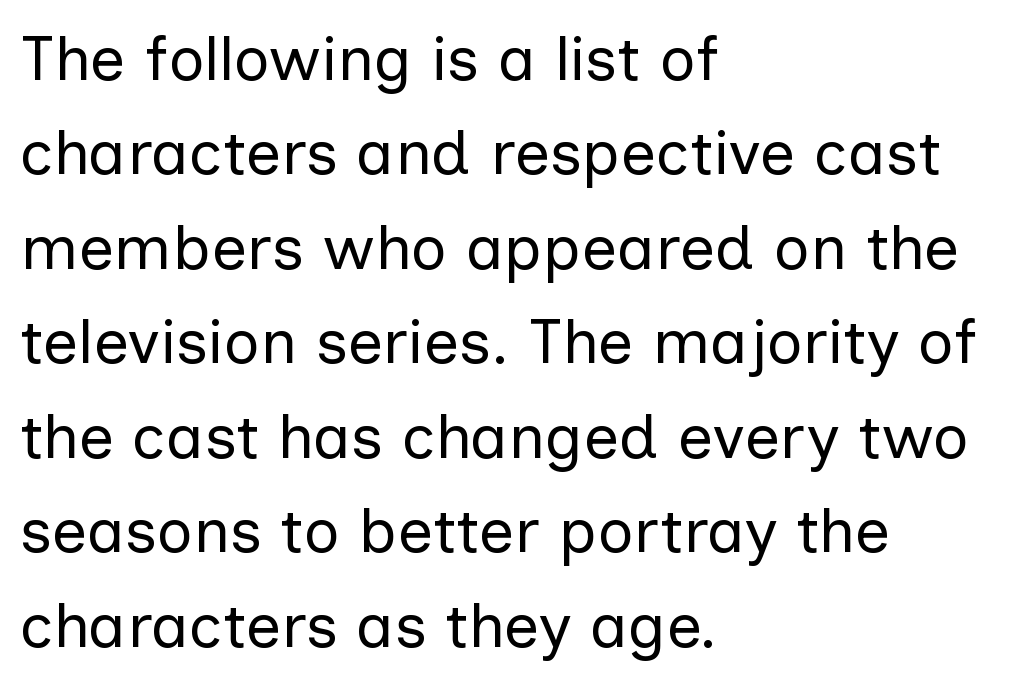
Each stroke keeps to a modest, everyday thickness or less. Each row of text sits above clean, open space. Is the block centered? No — it sits flush against the left margin. Characters follow at the spacing the type designer built in.
